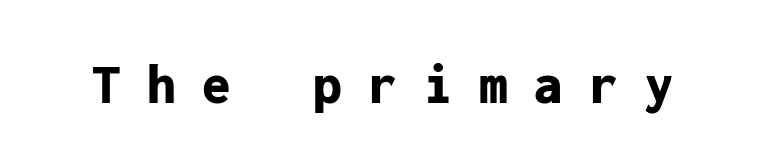
The image shows 57 px bold sans-serif type, upright, monospaced; set unusually wide letter spacing (+0.47 em), not underlined; low stroke contrast and a medium x-height.
